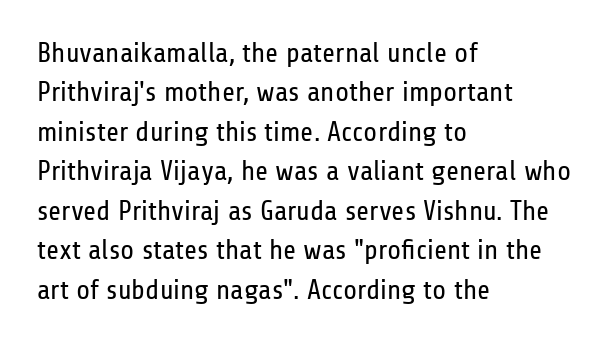
{"serif": "no", "italic": "no", "bold": "no", "weight": "regular", "width": "condensed", "stroke_contrast": "low", "x_height": "medium", "monospaced": "no", "underline": "no", "align": "left", "line_spacing": "normal", "line_spacing_ratio": 1.41, "letter_spacing": "normal", "letter_spacing_em": 0.0, "glyph_px": 28}
